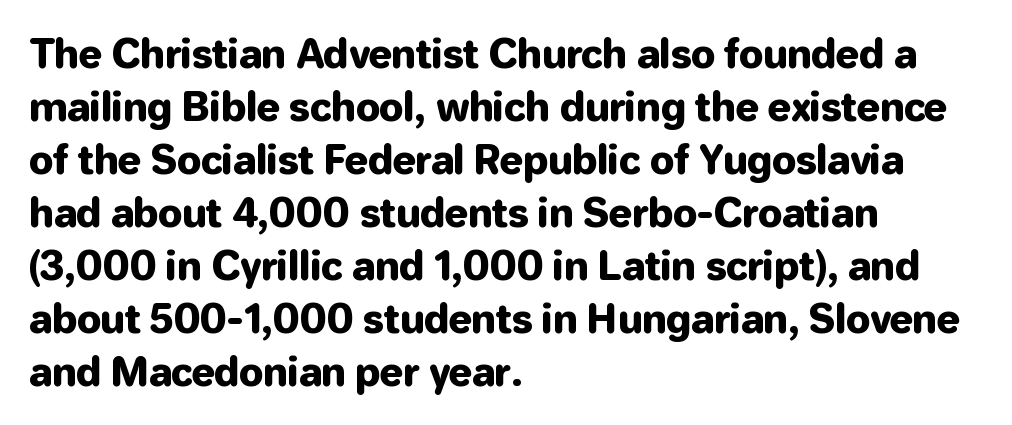
{"serif": "no", "italic": "no", "width": "normal", "stroke_contrast": "low", "x_height": "medium", "monospaced": "no", "underline": "no", "align": "left", "line_spacing": "normal", "line_spacing_ratio": 1.36, "letter_spacing": "normal", "letter_spacing_em": 0.0, "glyph_px": 39}
